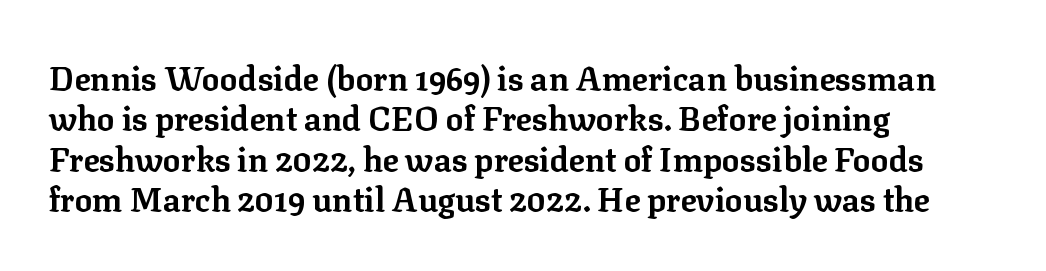
{"serif": "yes", "italic": "no", "bold": "yes", "weight": "bold", "width": "normal", "stroke_contrast": "low", "x_height": "medium", "monospaced": "no", "underline": "no", "align": "left", "line_spacing_ratio": 1.22, "letter_spacing": "normal", "letter_spacing_em": 0.0, "glyph_px": 33}
